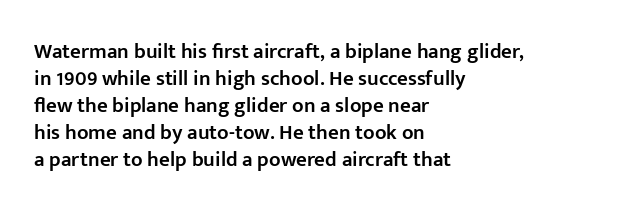
Q: Is the text bold? A: Semi-bold.
Q: Is the text italic (slanted)? A: No, it is upright.
Q: Is the text underlined? A: No.
Q: How is the paragraph aligned? A: Left-aligned.
Q: Is the spacing between letters normal or unusually wide? A: Normal.
Q: Is the spacing between lines tight, normal or loose? A: Normal.
